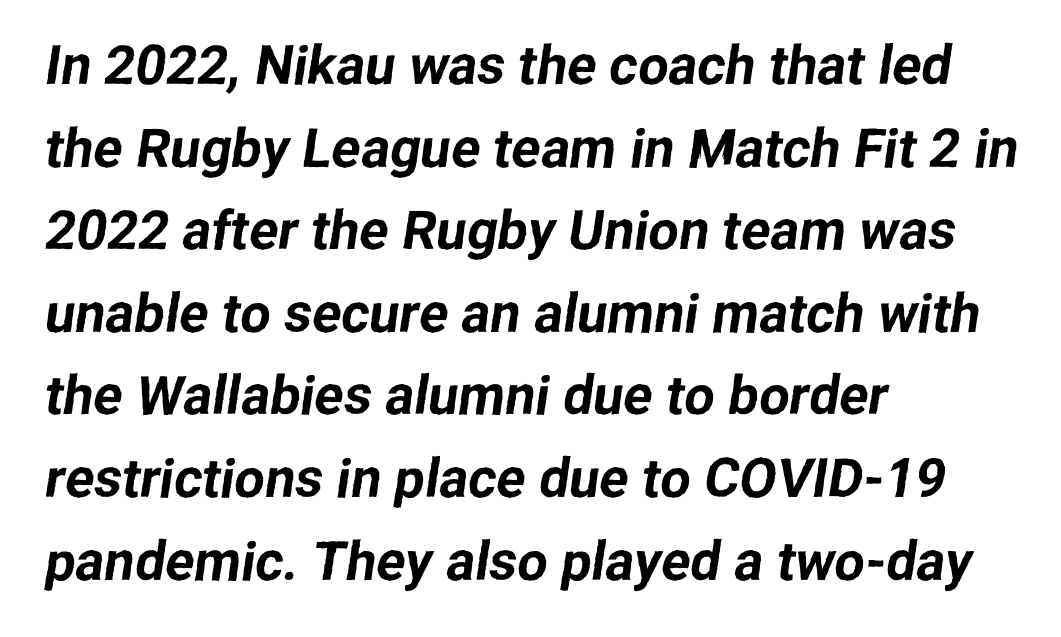
The image shows 54 px sans-serif type; set left-aligned, normal line spacing (1.53x), normal letter spacing, not underlined; low stroke contrast and a medium x-height.
